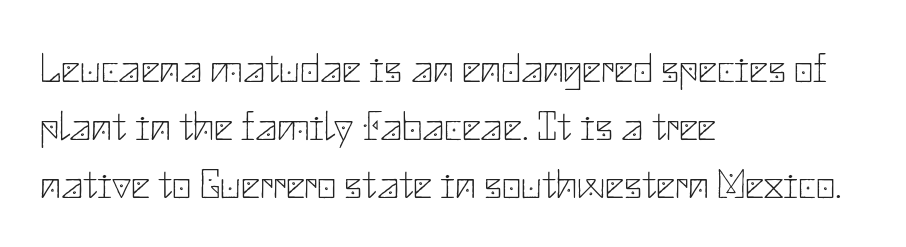
{"serif": "no", "italic": "no", "bold": "no", "weight": "thin", "width": "normal", "stroke_contrast": "low", "x_height": "small", "underline": "no", "align": "left", "line_spacing": "normal", "line_spacing_ratio": 1.38, "letter_spacing": "normal", "letter_spacing_em": 0.0, "glyph_px": 42}
